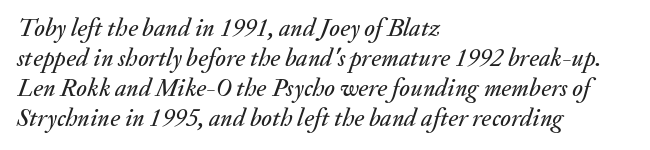
{"italic": "yes", "lean": "right", "slant_degrees": 20, "underline": "no", "align": "left", "line_spacing_ratio": 1.2, "letter_spacing": "normal", "letter_spacing_em": 0.0, "glyph_px": 25}
